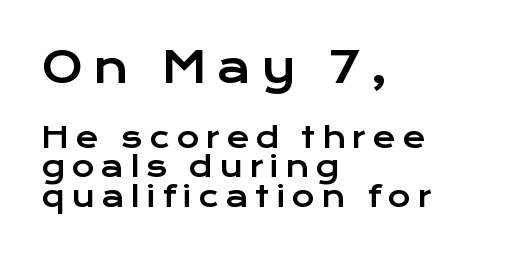
{"serif": "no", "italic": "no", "width": "wide", "stroke_contrast": "low", "x_height": "medium", "monospaced": "no", "underline": "no", "align": "left", "line_spacing": "tight", "line_spacing_ratio": 1.07, "letter_spacing": "wide", "letter_spacing_em": 0.23, "larger_block": "first", "size_ratio": 1.5, "glyph_px": 42}
